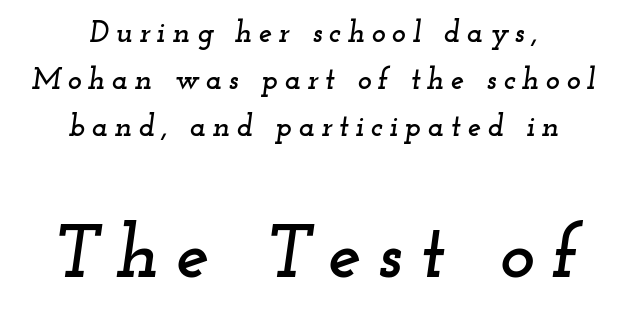
The tracking jumps out immediately: characters are airy and widely separated. Observe the lean: these are italic letterforms. Unmarked baselines from the first word to the last. The typeface chosen for these lines features serifs.
